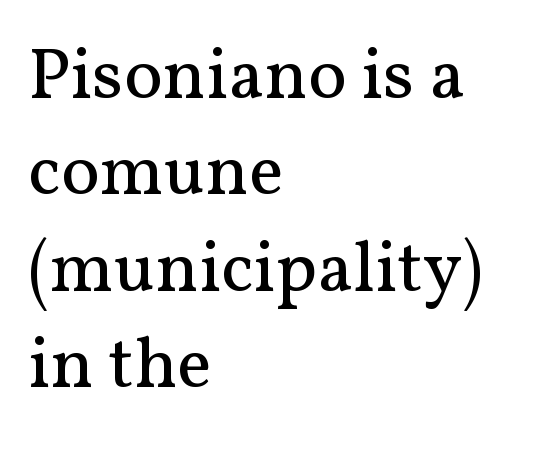
Short note: letters normally spaced. Weight class: somewhere from thin through regular. Ascenders rise straight up at ninety degrees. These lines stack with their left ends in a neat column. The vertical gap from one line to the next is medium.
